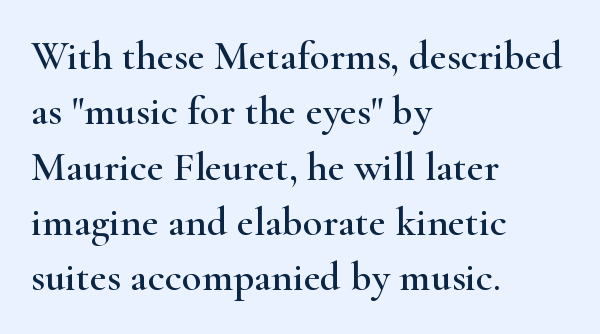
Q: Is the text italic (slanted)? A: No, it is upright.
Q: Is the typeface a serif or a sans-serif typeface? A: Serif.
Q: Is the text underlined? A: No.
Q: How is the paragraph aligned? A: Left-aligned.
Q: Is the spacing between letters normal or unusually wide? A: Normal.
Q: Is the spacing between lines tight, normal or loose? A: Normal.
Q: Width (condensed, normal, or wide)? A: Wide.
Q: Stroke contrast? A: High.
Q: x-height? A: Small.
Q: Monospaced? A: No.
